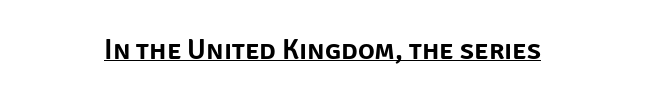
A typesetter would mark this as roman, not italic. Check the space under the baseline: a stroke is drawn there. Proportional: the letters do not fall into vertical columns. Caption: standard tracking, unaltered. Serifs: no, the terminals of the letterforms are clean.
